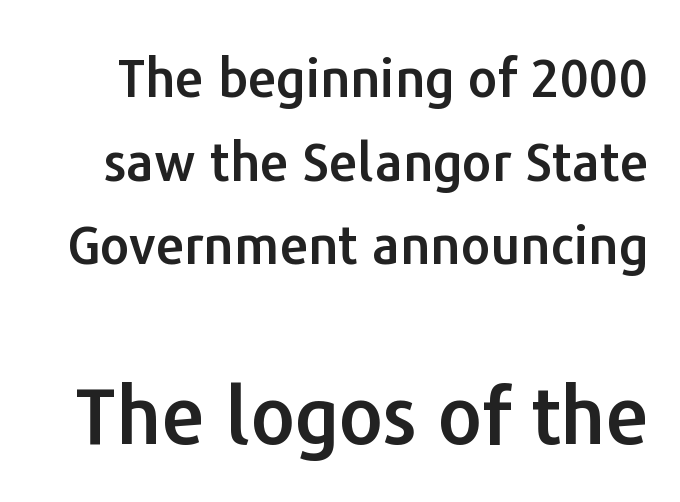
Q: Is the text italic (slanted)? A: No, it is upright.
Q: Is the typeface a serif or a sans-serif typeface? A: Sans-serif.
Q: Is the text underlined? A: No.
Q: Is the spacing between letters normal or unusually wide? A: Normal.
Q: Is the spacing between lines tight, normal or loose? A: Normal.
Q: Which block of text is set in a larger size, the first (top) or the second (bottom)? A: The second (bottom) one.
Q: Width (condensed, normal, or wide)? A: Normal.
Q: Stroke contrast? A: Low.
Q: x-height? A: Medium.
Q: Monospaced? A: No.
